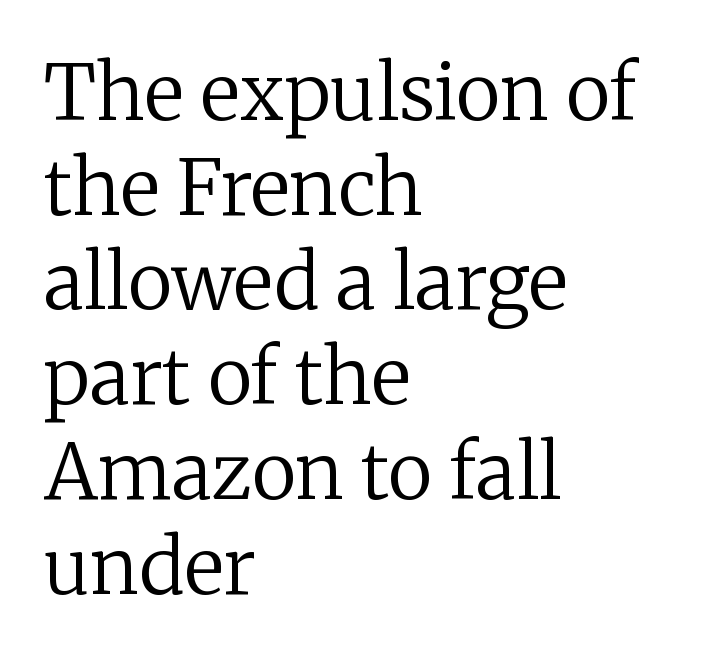
This sample is left-justified, so line endings fall wherever the words run out. Students, note that the glyphs here touch the page at normal intervals. Rendered with straight, roman letterforms. Each letter's strokes conclude with small projecting serifs.
